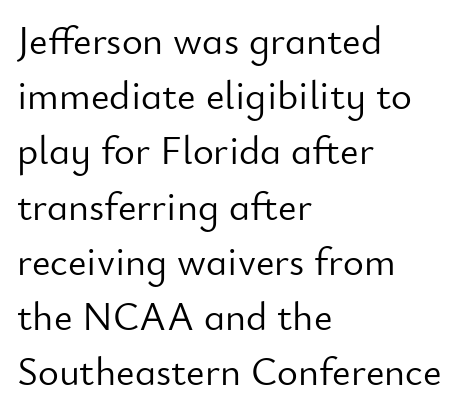
Q: Is the text bold? A: No.
Q: Is the text italic (slanted)? A: No, it is upright.
Q: Is the typeface a serif or a sans-serif typeface? A: Sans-serif.
Q: Is the text underlined? A: No.
Q: How is the paragraph aligned? A: Left-aligned.
Q: Is the spacing between letters normal or unusually wide? A: Normal.
Q: Is the spacing between lines tight, normal or loose? A: Normal.
Q: Width (condensed, normal, or wide)? A: Normal.
Q: Stroke contrast? A: Low.
Q: x-height? A: Small.
Q: Monospaced? A: No.
